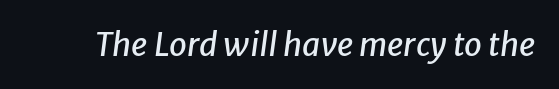
Just letters on the line, the space beneath them empty. Quick note: italic. No extra tracking has been applied to these lines. Character widths vary here, with narrow letters taking less room than wide ones.
